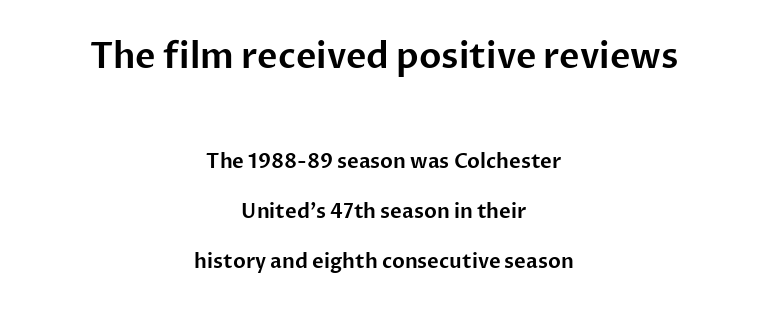
The image shows 35 px sans-serif type, upright; set centered, loose line spacing (2.5x), normal letter spacing, not underlined; the first (top) block is 1.75x larger; low stroke contrast and a medium x-height.
